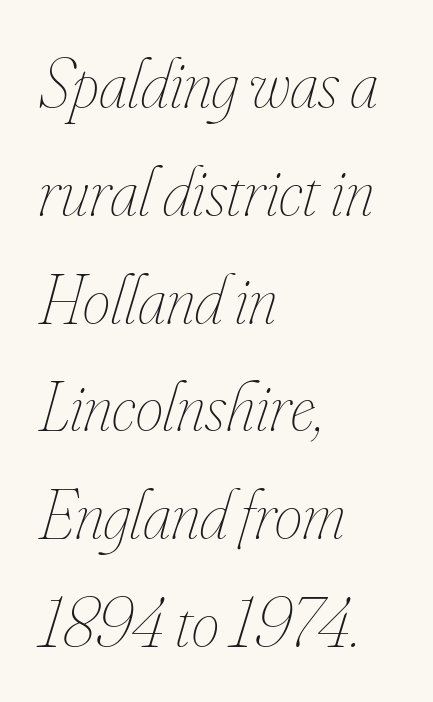
The image shows 70 px thin, condensed type, italic (leaning right); set left-aligned, normal line spacing (1.54x), normal letter spacing, not underlined; low stroke contrast and a small x-height.
